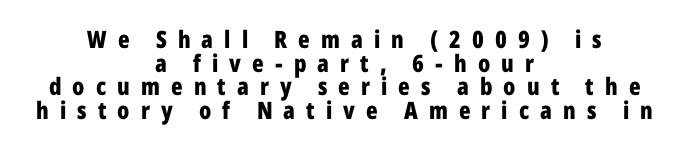
The image shows 24 px bold type, upright; set centered, tight line spacing (0.98x), unusually wide letter spacing (+0.46 em), not underlined.
